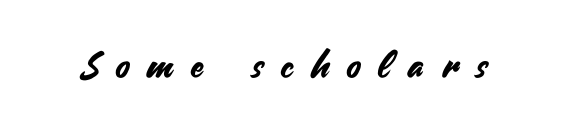
{"serif": "no", "width": "normal", "stroke_contrast": "medium", "x_height": "small", "monospaced": "no", "underline": "no", "letter_spacing": "wide", "letter_spacing_em": 0.49, "glyph_px": 37}
